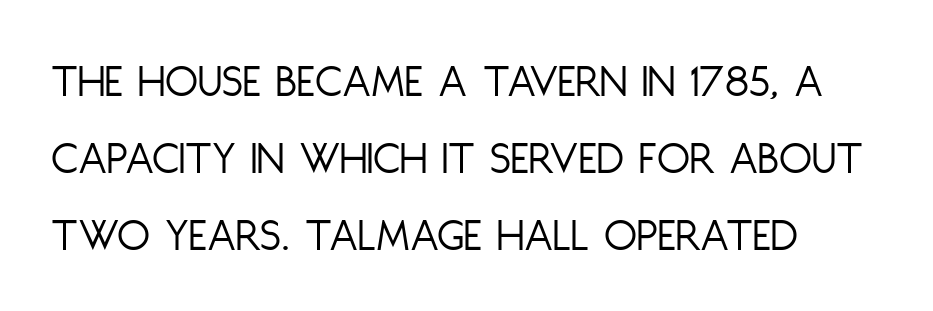
{"serif": "no", "italic": "no", "bold": "no", "weight": "light", "width": "condensed", "stroke_contrast": "low", "x_height": "large", "monospaced": "no", "underline": "no", "align": "left", "line_spacing": "normal", "line_spacing_ratio": 1.6, "letter_spacing": "normal", "letter_spacing_em": 0.0, "glyph_px": 48}
